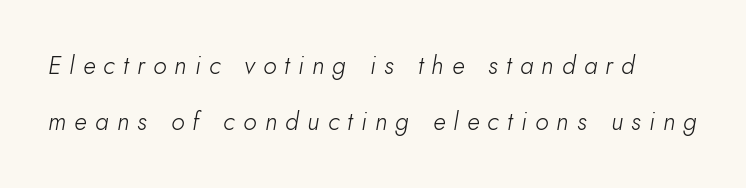
{"italic": "yes", "lean": "right", "slant_degrees": 10, "bold": "no", "underline": "no", "line_spacing": "loose", "line_spacing_ratio": 2.25, "letter_spacing": "wide", "letter_spacing_em": 0.33, "glyph_px": 25}
